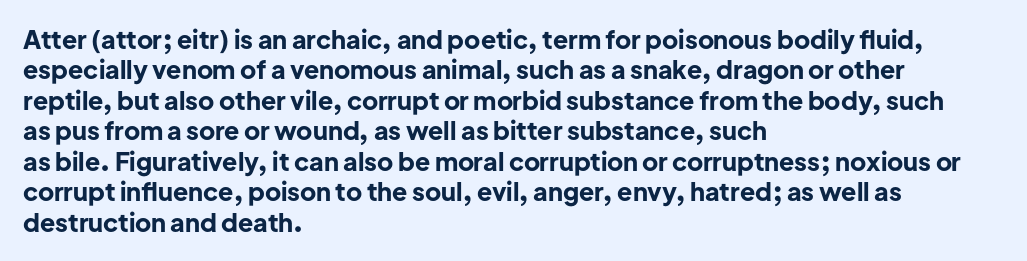
Each line starts at the same left margin while the right side varies. Words appear dense and cohesive because spacing is normal. What weight is shown? A full bold with thick strokes. Nope, not italic — everything's standing straight.
